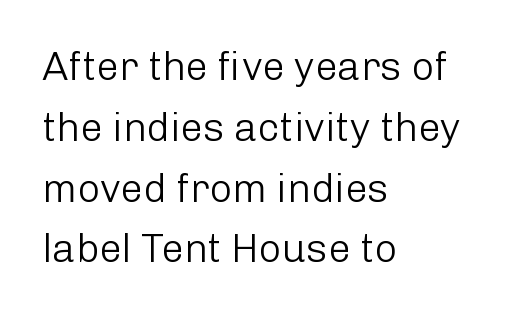
Caption: face not bold, strokes unweighted. Letter spacing: default. This rendering features lettering with no underline. The line-height multiplier appears to be the usual default. Proportional: the letters do not fall into vertical columns. Quick note: not italic, upright.
